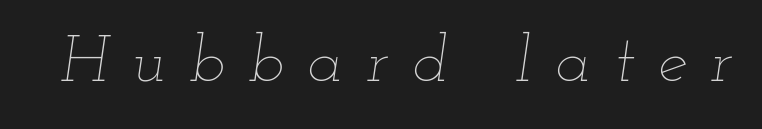
{"italic": "yes", "lean": "right", "slant_degrees": 12, "bold": "no", "weight": "thin", "width": "wide", "stroke_contrast": "low", "x_height": "small", "monospaced": "no", "underline": "no", "letter_spacing": "wide", "letter_spacing_em": 0.36, "glyph_px": 66}
